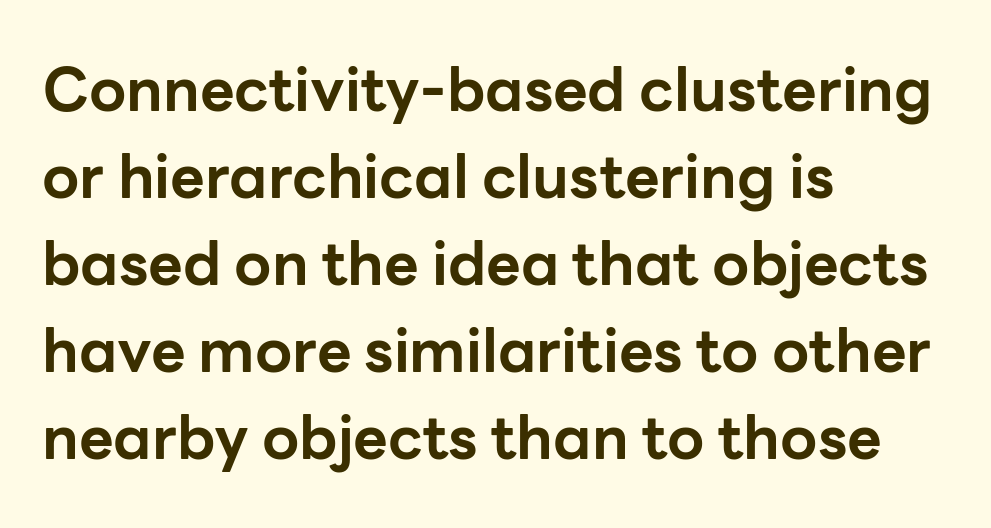
Q: Is the text bold? A: Yes.
Q: Is the text italic (slanted)? A: No, it is upright.
Q: Is the typeface a serif or a sans-serif typeface? A: Sans-serif.
Q: Is the text underlined? A: No.
Q: How is the paragraph aligned? A: Left-aligned.
Q: Is the spacing between letters normal or unusually wide? A: Normal.
Q: Is the spacing between lines tight, normal or loose? A: Normal.
Q: Width (condensed, normal, or wide)? A: Normal.
Q: Stroke contrast? A: Low.
Q: x-height? A: Medium.
Q: Monospaced? A: No.
